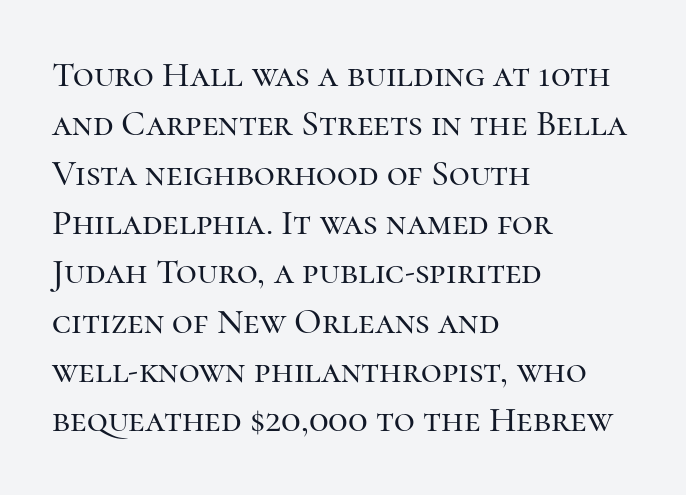
{"serif": "yes", "italic": "no", "width": "normal", "stroke_contrast": "high", "x_height": "medium", "monospaced": "no", "underline": "no", "align": "left", "line_spacing": "normal", "line_spacing_ratio": 1.37, "letter_spacing": "normal", "letter_spacing_em": 0.0, "glyph_px": 36}
